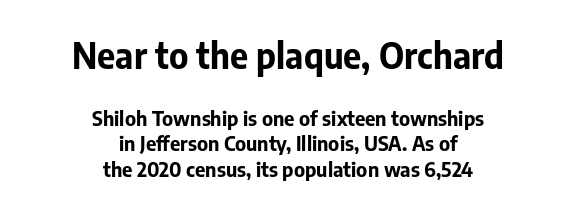
{"serif": "no", "italic": "no", "bold": "yes", "weight": "bold", "width": "normal", "stroke_contrast": "low", "x_height": "medium", "monospaced": "no", "underline": "no", "align": "center", "line_spacing": "normal", "line_spacing_ratio": 1.28, "letter_spacing": "normal", "letter_spacing_em": 0.0, "larger_block": "first", "size_ratio": 1.75, "glyph_px": 35}
